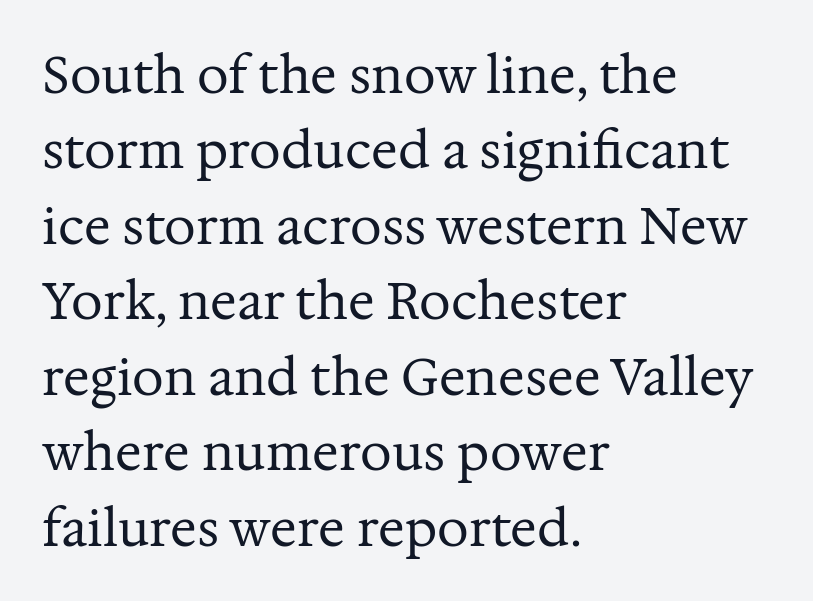
The image shows 50 px regular-weight serif type, upright; set left-aligned, normal line spacing (1.51x), normal letter spacing, not underlined; medium stroke contrast and a medium x-height.
